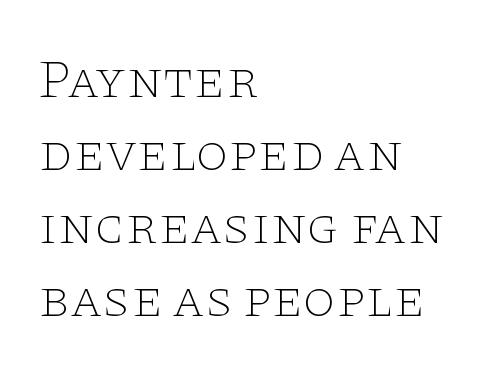
Layout note: lines flush left. Varying glyph widths throughout — classic text-font behaviour. Every character sits straight up, as roman type does. This block has exactly the height ordinary leading produces. There is no visible air inserted between adjacent glyphs.
